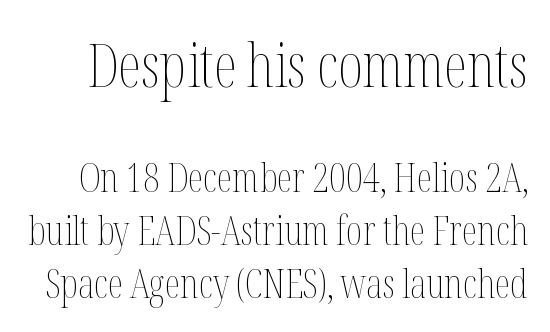
The image shows 60 px thin, condensed type, upright; set normal line spacing (1.32x), normal letter spacing, not underlined; the first (top) block is 1.5x larger; medium stroke contrast and a medium x-height.
